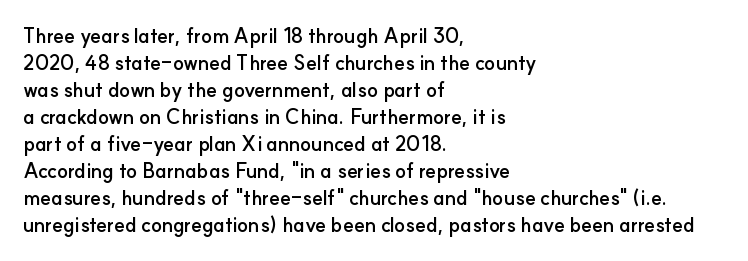
{"italic": "no", "bold": "yes", "underline": "no", "align": "left", "line_spacing": "normal", "line_spacing_ratio": 1.35, "letter_spacing": "normal", "letter_spacing_em": 0.0, "glyph_px": 20}
